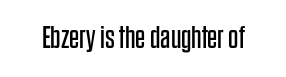
The image shows 32 px regular-weight, condensed sans-serif type, upright; set normal letter spacing, not underlined; low stroke contrast and a large x-height.
